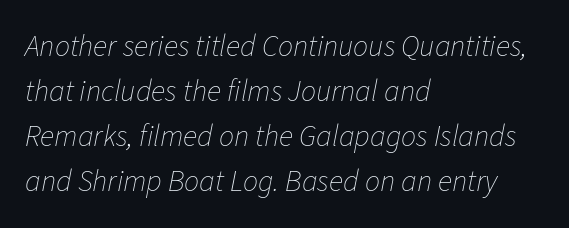
{"italic": "yes", "lean": "right", "slant_degrees": 11, "bold": "no", "weight": "thin", "width": "normal", "stroke_contrast": "low", "x_height": "medium", "monospaced": "no", "underline": "no", "align": "left", "line_spacing": "normal", "line_spacing_ratio": 1.5, "letter_spacing": "normal", "letter_spacing_em": 0.0, "glyph_px": 30}
